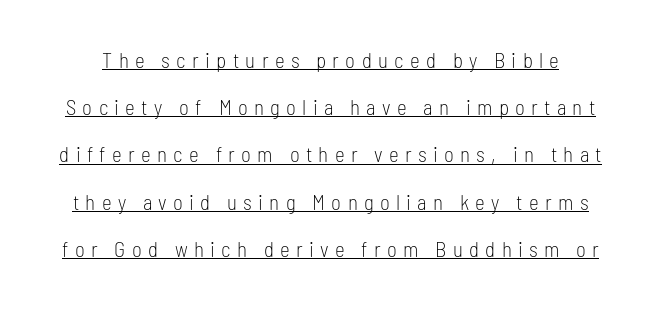
The image shows 21 px text type, upright; set loose line spacing (2.25x), unusually wide letter spacing (+0.3 em), underlined.
